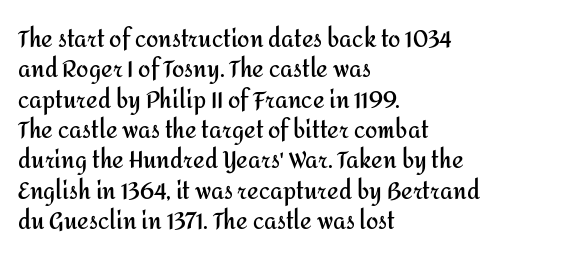
{"italic": "no", "bold": "yes", "underline": "no", "align": "left", "line_spacing": "normal", "line_spacing_ratio": 1.38, "letter_spacing": "normal", "letter_spacing_em": 0.0, "glyph_px": 22}
